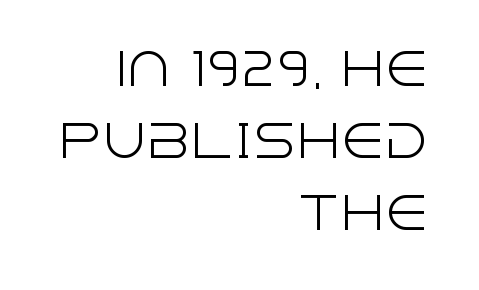
{"serif": "no", "italic": "no", "bold": "no", "weight": "light", "width": "normal", "x_height": "large", "monospaced": "no", "underline": "no", "align": "right", "line_spacing": "normal", "line_spacing_ratio": 1.64, "letter_spacing": "normal", "letter_spacing_em": 0.0, "glyph_px": 44}
